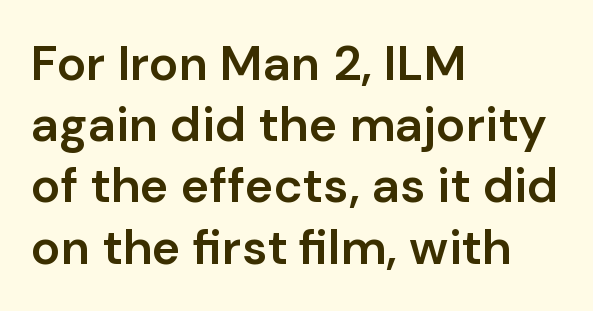
Q: Is the text bold? A: Semi-bold.
Q: Is the text italic (slanted)? A: No, it is upright.
Q: Is the typeface a serif or a sans-serif typeface? A: Sans-serif.
Q: Is the text underlined? A: No.
Q: How is the paragraph aligned? A: Left-aligned.
Q: Is the spacing between letters normal or unusually wide? A: Normal.
Q: Is the spacing between lines tight, normal or loose? A: Normal.
Q: Width (condensed, normal, or wide)? A: Normal.
Q: Stroke contrast? A: Low.
Q: x-height? A: Medium.
Q: Monospaced? A: No.
